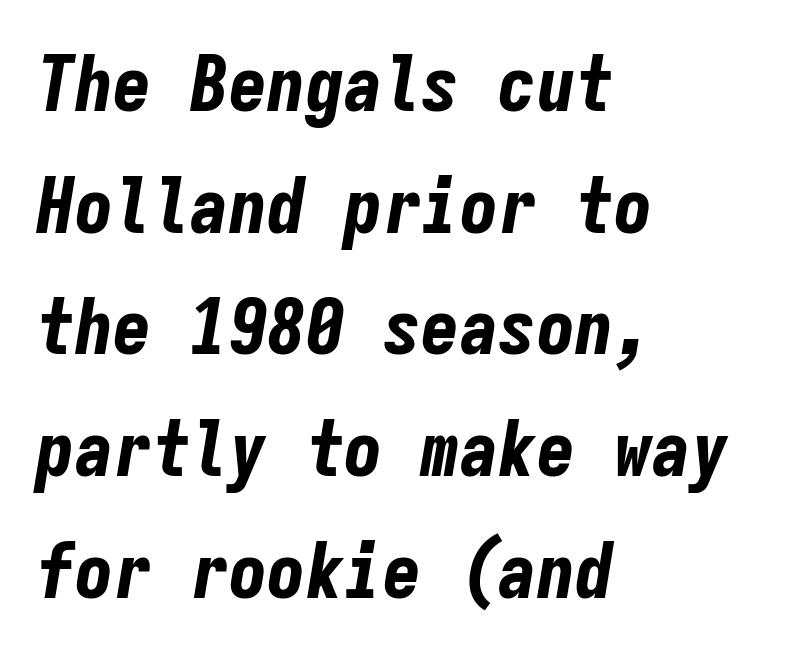
Q: Is the text bold? A: Yes.
Q: Is the text italic (slanted)? A: Yes, it leans right by about 9 degrees.
Q: Is the text underlined? A: No.
Q: How is the paragraph aligned? A: Left-aligned.
Q: Is the spacing between letters normal or unusually wide? A: Normal.
Q: Is the spacing between lines tight, normal or loose? A: Normal.
Q: Width (condensed, normal, or wide)? A: Condensed.
Q: Stroke contrast? A: Low.
Q: x-height? A: Medium.
Q: Monospaced? A: Yes.
